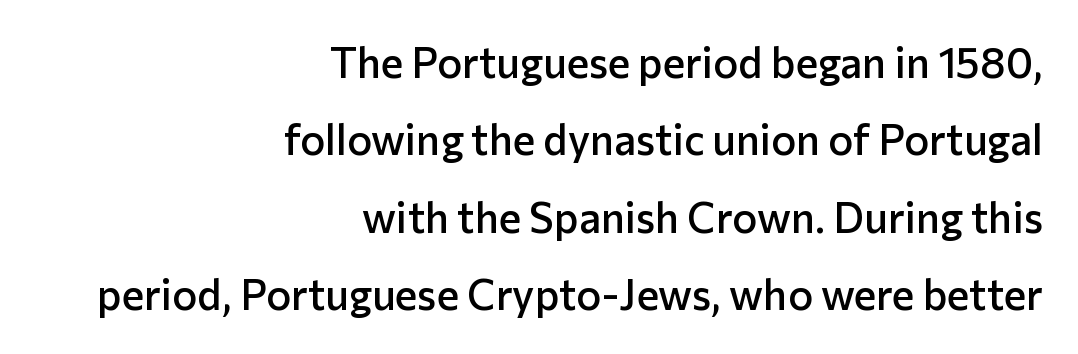
{"serif": "no", "italic": "no", "bold": "semi", "weight": "semibold", "width": "normal", "stroke_contrast": "low", "x_height": "medium", "monospaced": "no", "underline": "no", "align": "right", "line_spacing_ratio": 1.84, "letter_spacing": "normal", "letter_spacing_em": 0.0, "glyph_px": 42}
